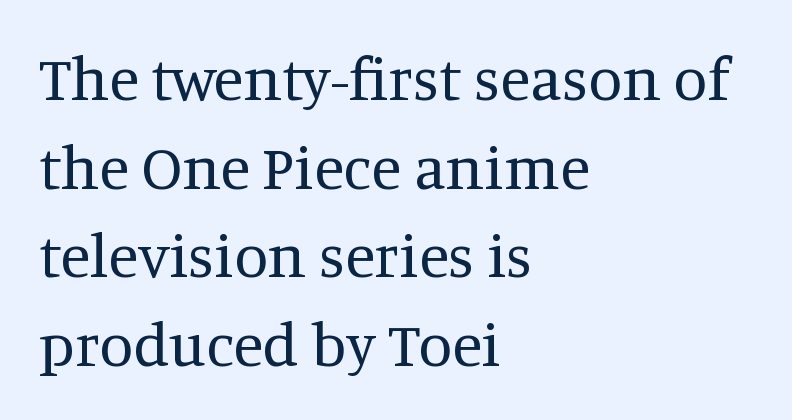
The image shows 62 px regular-weight serif type, upright; set left-aligned, normal line spacing (1.43x), normal letter spacing, not underlined; medium stroke contrast and a large x-height.
